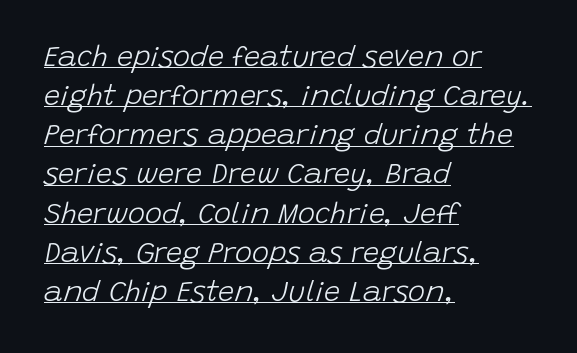
When letters slant like this, we call the style italic. Notice how descenders clear the ascenders below comfortably — that's standard leading. The typesetter has applied underlining to the passage shown. Stroke mass is kept to a normal reading level or below. The tracking reads as untouched default to a designer's eye.
